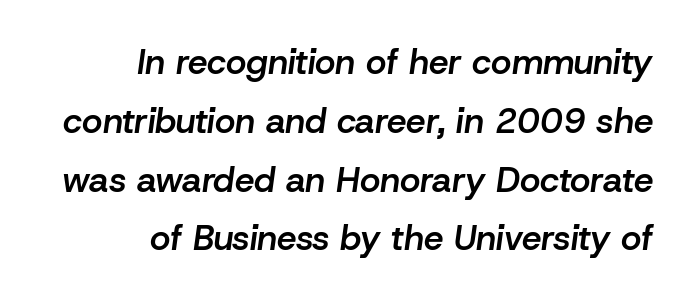
Q: Is the text bold? A: Semi-bold.
Q: Is the text italic (slanted)? A: Yes, it leans right by about 8 degrees.
Q: Is the text underlined? A: No.
Q: How is the paragraph aligned? A: Right-aligned.
Q: Is the spacing between letters normal or unusually wide? A: Normal.
Q: Is the spacing between lines tight, normal or loose? A: Normal.
Q: Width (condensed, normal, or wide)? A: Normal.
Q: Stroke contrast? A: Low.
Q: x-height? A: Medium.
Q: Monospaced? A: No.
